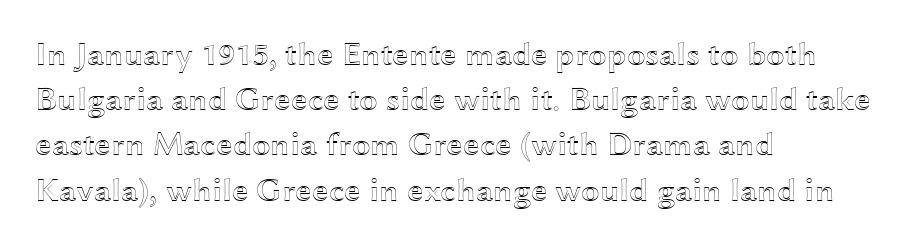
Q: Is the text italic (slanted)? A: No, it is upright.
Q: Is the text underlined? A: No.
Q: How is the paragraph aligned? A: Left-aligned.
Q: Is the spacing between letters normal or unusually wide? A: Normal.
Q: Is the spacing between lines tight, normal or loose? A: Normal.
Q: Width (condensed, normal, or wide)? A: Wide.
Q: x-height? A: Medium.
Q: Monospaced? A: No.
